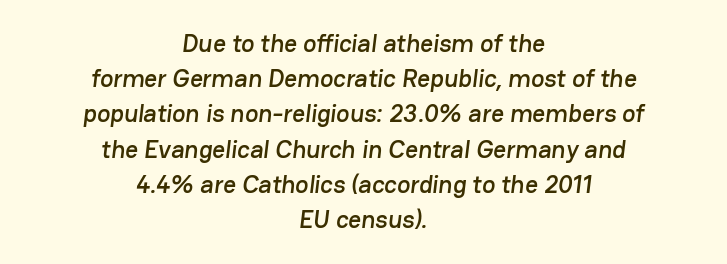
A centered setting, common on invitations and titles, is used for this passage. The foot of each line stays bare and open. These lines sit exactly where default settings would place them. These lines keep a tight, regular rhythm from letter to letter.
